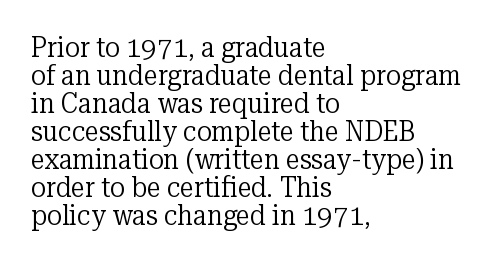
{"serif": "yes", "italic": "no", "bold": "no", "weight": "regular", "width": "normal", "stroke_contrast": "low", "x_height": "medium", "monospaced": "no", "underline": "no", "align": "left", "line_spacing": "tight", "line_spacing_ratio": 1.0, "letter_spacing": "normal", "letter_spacing_em": 0.0, "glyph_px": 28}
